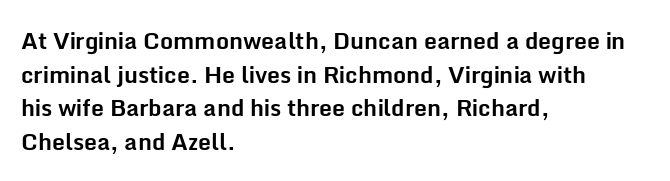
Each line starts at the same left margin while the right side varies. One glance says typical: line gaps are just what's usual. Nope, not italic — everything's standing straight. Plenty of ink on the page — the face is bold.
